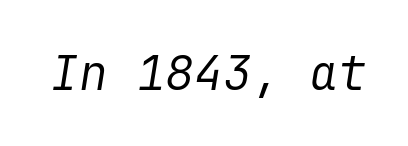
Q: Is the text bold? A: No.
Q: Is the text italic (slanted)? A: Yes, it leans right by about 9 degrees.
Q: Is the text underlined? A: No.
Q: Is the spacing between letters normal or unusually wide? A: Normal.
Q: Width (condensed, normal, or wide)? A: Normal.
Q: Stroke contrast? A: Low.
Q: x-height? A: Medium.
